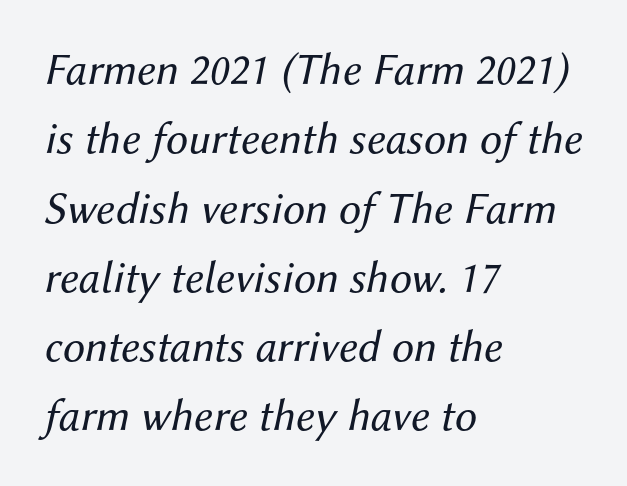
The image shows 45 px regular-weight type, italic (leaning right); set left-aligned, normal line spacing (1.54x), normal letter spacing, not underlined; medium stroke contrast and a medium x-height.
